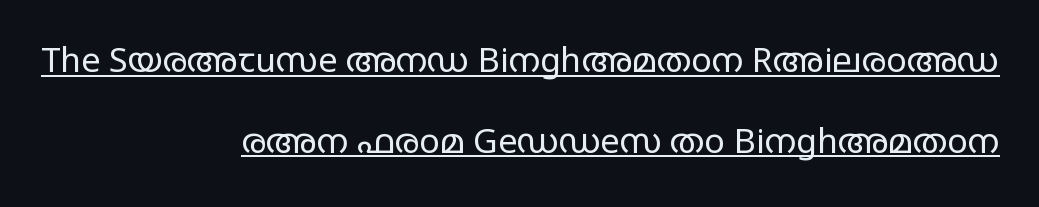
The image shows 34 px regular-weight, wide sans-serif type, upright; set right-aligned, loose line spacing (2.37x), normal letter spacing, underlined; low stroke contrast and a large x-height.
